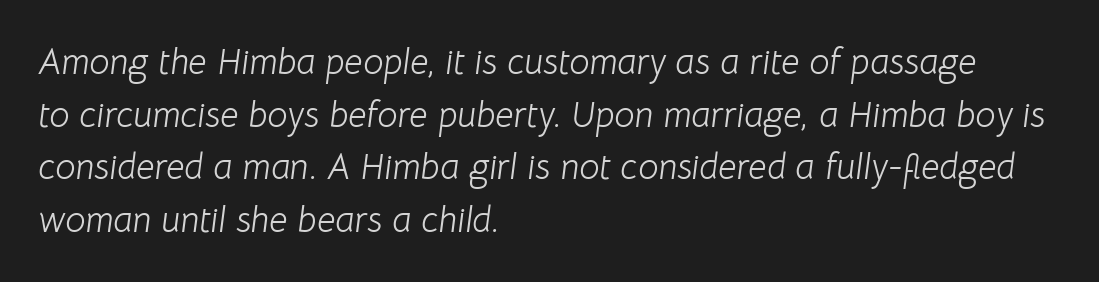
The image shows 36 px light type, italic (leaning right); set left-aligned, normal line spacing (1.46x), normal letter spacing, not underlined; low stroke contrast and a medium x-height.
